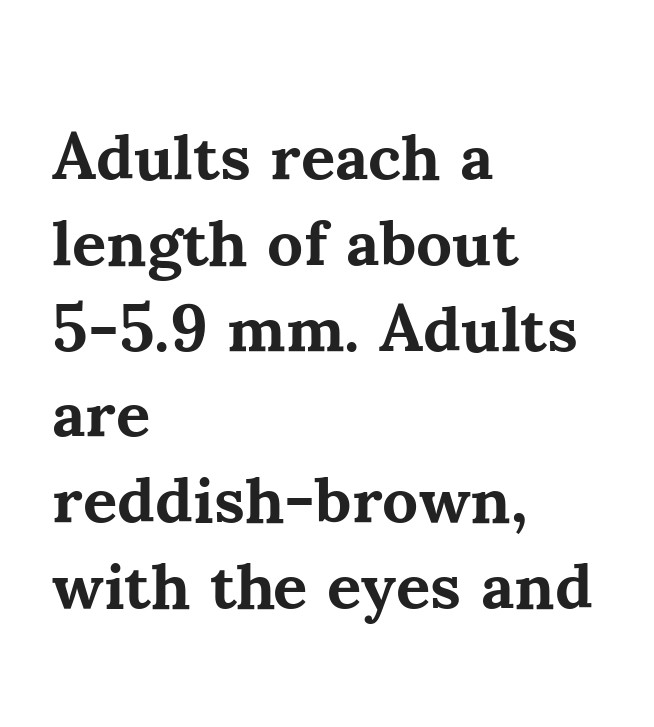
Every row of glyphs begins at an identical x-position on the left. Thick stems and heavy bowls — unmistakably bold. What's the leading like? Ordinary, nothing unusual. The rendering uses natural spacing where letterforms have individual widths. Glance below the letters and you will spot only blank space.
